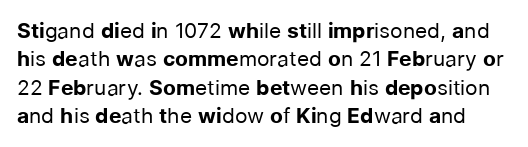
Q: Is the text bold? A: No.
Q: Is the text italic (slanted)? A: No, it is upright.
Q: Is the text underlined? A: No.
Q: Is the spacing between letters normal or unusually wide? A: Normal.
Q: Is the spacing between lines tight, normal or loose? A: Normal.
